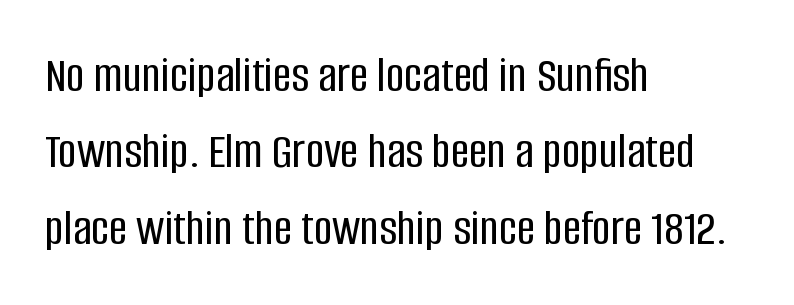
No italicization has been applied; the sample stays upright. Nobody drew a line under any word here. These lines are composed in type without serifs. Every row of glyphs begins at an identical x-position on the left. Proportional: the letters do not fall into vertical columns. This sample uses plain, unmodified letter spacing.
